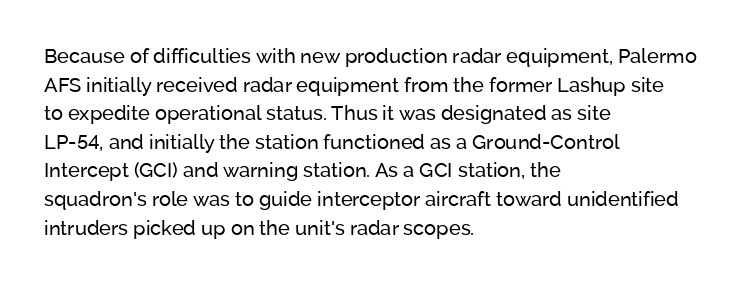
The image shows 20 px text type, upright; set left-aligned, normal line spacing (1.43x), normal letter spacing, not underlined.
